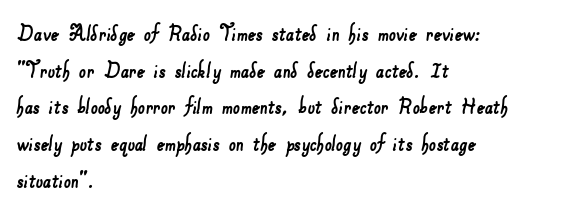
The image shows 25 px text type; set left-aligned, normal line spacing (1.47x), normal letter spacing, not underlined.
